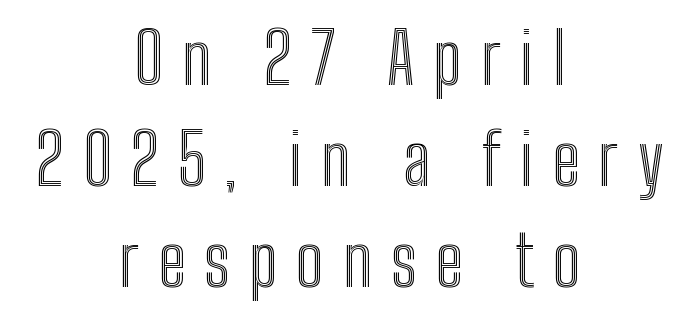
Notice how the passage keeps no hard edge, just a central spine. Note the varied advance widths — an 'i' is clearly narrower than an 'm'. A typesetter would call this leading conventional body-copy spacing. The typography opts for an upright posture over an oblique one.
